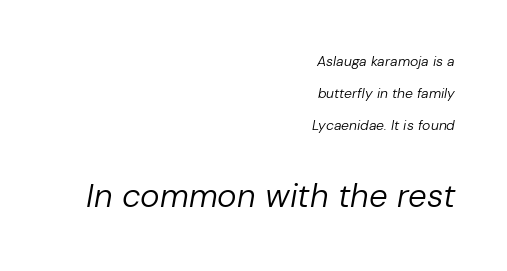
Note the varied advance widths — an 'i' is clearly narrower than an 'm'. These lines stack with their right ends in a neat column. Characters follow at the spacing the type designer built in. Stroke thickness stays within the range of a standard reading face or lighter.
